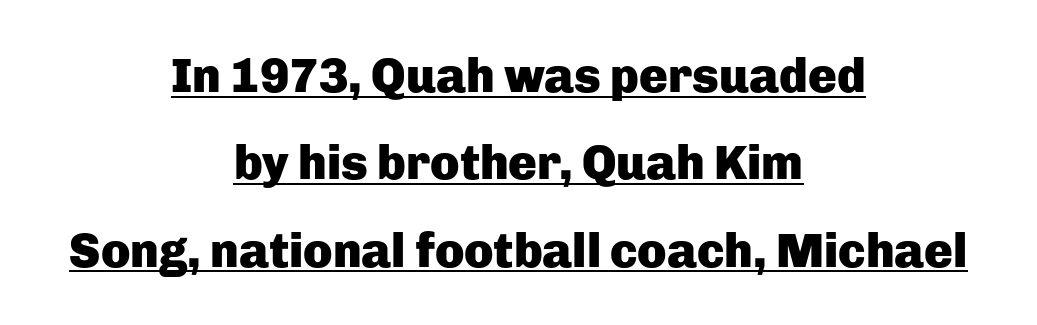
As a designer I'd log this as weight 700, bold. Stroke terminals: plain, sans-serif. Both edges are ragged and mirror each other, which tells us the setting is centered. You can tell it's not italic because the verticals are truly vertical. Honestly, the letter spacing is just normal — you wouldn't notice it. Is this a fixed-width face? No — the glyphs have proportional, varying widths.
